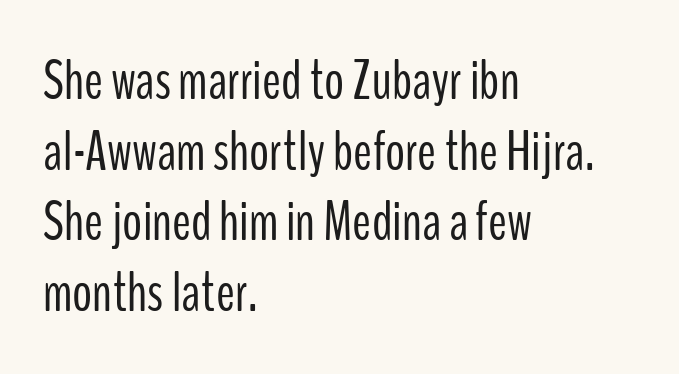
The image shows 56 px light, condensed sans-serif type, upright; set left-aligned, normal line spacing (1.26x), normal letter spacing, not underlined; low stroke contrast and a medium x-height.
